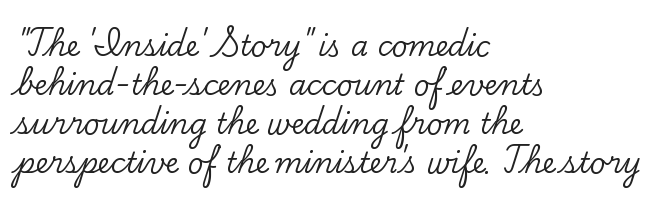
The image shows 28 px serif type; set left-aligned, normal line spacing (1.39x), normal letter spacing, not underlined; low stroke contrast and a small x-height.
